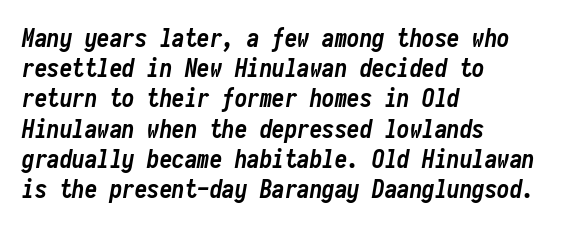
Chunky letters — that's bold for sure. Just letters on the line, the space beneath them empty. Is the letter spacing exaggerated? No — it looks like the ordinary default. Where is the straight margin? On the left.
